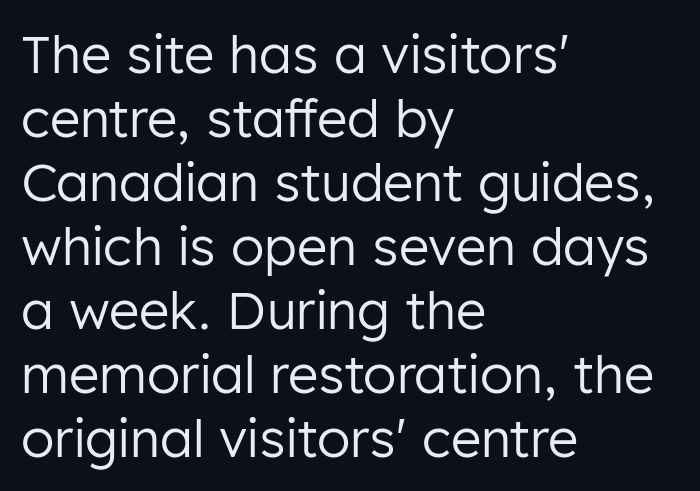
Q: Is the text bold? A: No.
Q: Is the text italic (slanted)? A: No, it is upright.
Q: Is the typeface a serif or a sans-serif typeface? A: Sans-serif.
Q: Is the text underlined? A: No.
Q: How is the paragraph aligned? A: Left-aligned.
Q: Is the spacing between letters normal or unusually wide? A: Normal.
Q: Width (condensed, normal, or wide)? A: Normal.
Q: Stroke contrast? A: Low.
Q: x-height? A: Medium.
Q: Monospaced? A: No.
